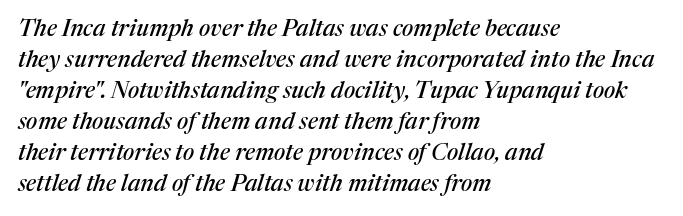
The image shows 23 px text type, italic (leaning right); set left-aligned, normal line spacing (1.35x), normal letter spacing, not underlined.
